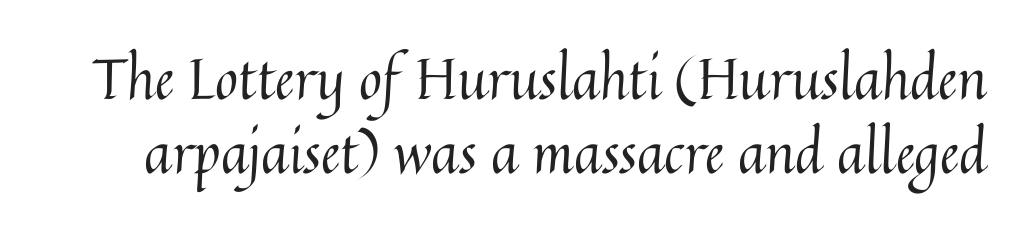
Q: Is the text bold? A: No.
Q: Is the text italic (slanted)? A: Yes.
Q: Is the text underlined? A: No.
Q: Is the spacing between letters normal or unusually wide? A: Normal.
Q: Is the spacing between lines tight, normal or loose? A: Normal.
Q: Width (condensed, normal, or wide)? A: Normal.
Q: Stroke contrast? A: Medium.
Q: x-height? A: Medium.
Q: Monospaced? A: No.
